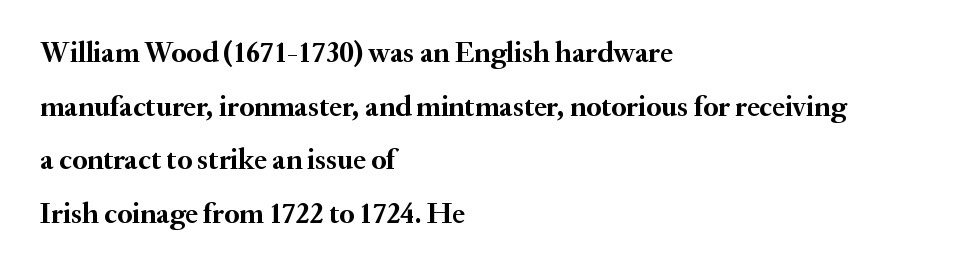
Q: Is the text bold? A: Yes.
Q: Is the text italic (slanted)? A: No, it is upright.
Q: Is the typeface a serif or a sans-serif typeface? A: Serif.
Q: Is the text underlined? A: No.
Q: How is the paragraph aligned? A: Left-aligned.
Q: Is the spacing between letters normal or unusually wide? A: Normal.
Q: Width (condensed, normal, or wide)? A: Normal.
Q: Stroke contrast? A: Medium.
Q: x-height? A: Small.
Q: Monospaced? A: No.
